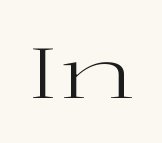
Q: Is the text bold? A: No.
Q: Is the text italic (slanted)? A: No, it is upright.
Q: Is the typeface a serif or a sans-serif typeface? A: Serif.
Q: Is the text underlined? A: No.
Q: Is the spacing between letters normal or unusually wide? A: Normal.
Q: Width (condensed, normal, or wide)? A: Wide.
Q: Stroke contrast? A: High.
Q: x-height? A: Medium.
Q: Monospaced? A: No.
